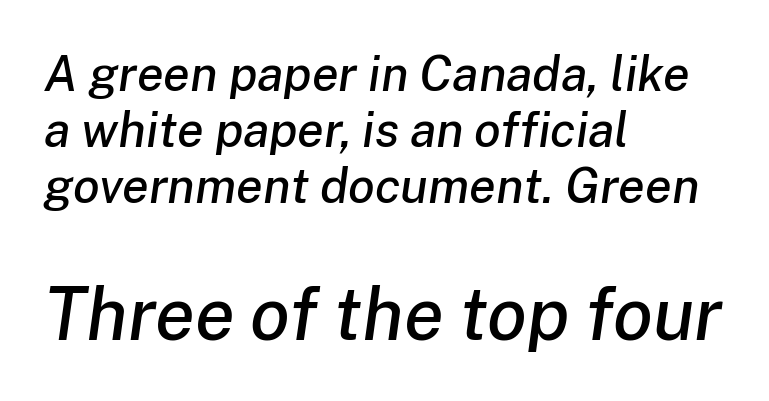
The image shows 73 px text type, italic (leaning right); set left-aligned, tight line spacing (1.14x), normal letter spacing, not underlined; the second (bottom) block is 1.49x larger; low stroke contrast and a medium x-height.
